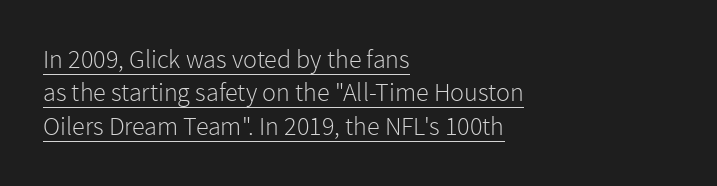
Q: Is the text bold? A: No.
Q: Is the text italic (slanted)? A: No, it is upright.
Q: Is the text underlined? A: Yes.
Q: How is the paragraph aligned? A: Left-aligned.
Q: Is the spacing between letters normal or unusually wide? A: Normal.
Q: Is the spacing between lines tight, normal or loose? A: Normal.
